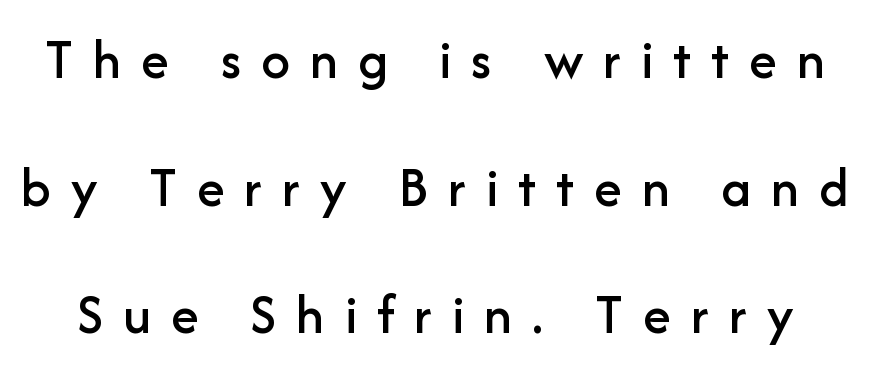
Type without underlining. If you drew a line through each stem, it would be perfectly vertical. Inter-character spacing is expanded well beyond the font's built-in metrics. Compared with typical paragraphs, the rows here are farther apart.
